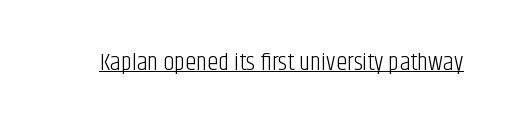
The letterforms sit at book weight or below. Posture: upright roman. Here the glyphs are tracked normally, forming tight word shapes. The words here are underlined.
